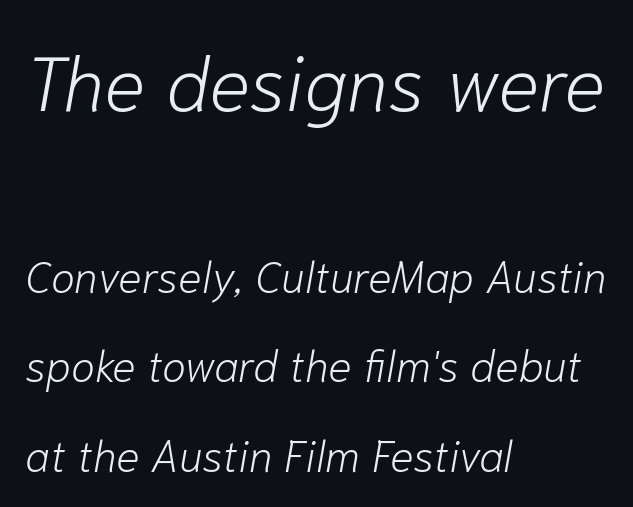
The image shows 77 px light type, italic (leaning right); set left-aligned, loose line spacing (2.04x), normal letter spacing, not underlined; the first (top) block is 1.75x larger; low stroke contrast and a medium x-height.
